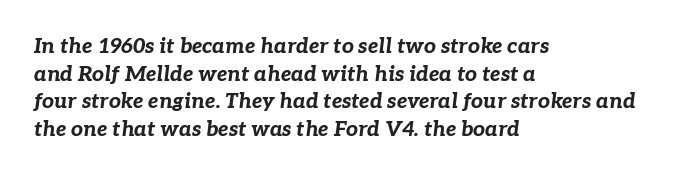
Q: Is the text bold? A: Yes.
Q: Is the text italic (slanted)? A: Yes, it leans right by about 7 degrees.
Q: Is the text underlined? A: No.
Q: How is the paragraph aligned? A: Left-aligned.
Q: Is the spacing between letters normal or unusually wide? A: Normal.
Q: Is the spacing between lines tight, normal or loose? A: Normal.
